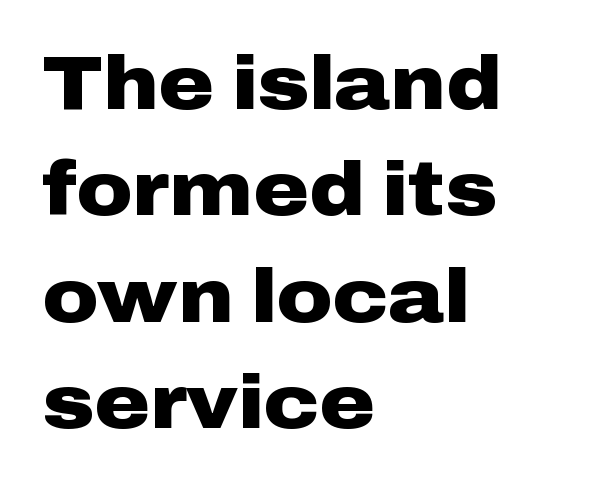
Q: Is the text bold? A: Yes.
Q: Is the text italic (slanted)? A: No, it is upright.
Q: Is the typeface a serif or a sans-serif typeface? A: Sans-serif.
Q: Is the text underlined? A: No.
Q: How is the paragraph aligned? A: Left-aligned.
Q: Is the spacing between letters normal or unusually wide? A: Normal.
Q: Is the spacing between lines tight, normal or loose? A: Normal.
Q: Width (condensed, normal, or wide)? A: Wide.
Q: Stroke contrast? A: Low.
Q: x-height? A: Medium.
Q: Monospaced? A: No.
